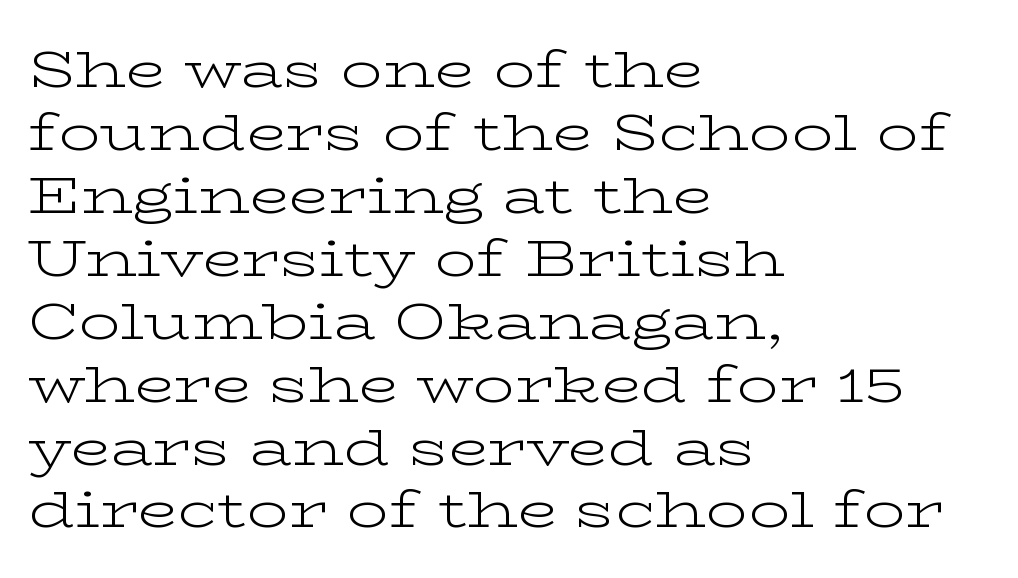
The image shows 52 px light, wide serif type, upright; set left-aligned, line spacing 1.21x, normal letter spacing, not underlined; low stroke contrast and a medium x-height.
